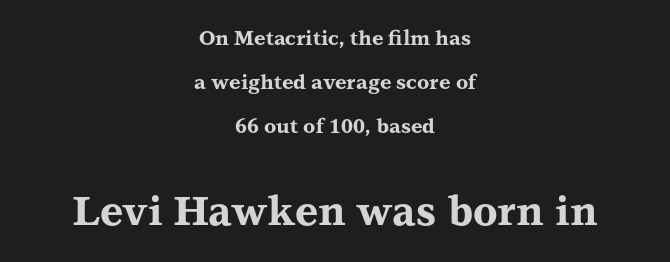
{"serif": "yes", "italic": "no", "bold": "yes", "weight": "bold", "width": "wide", "stroke_contrast": "medium", "x_height": "medium", "monospaced": "no", "underline": "no", "align": "center", "line_spacing": "loose", "line_spacing_ratio": 2.2, "letter_spacing": "normal", "letter_spacing_em": 0.0, "larger_block": "second", "size_ratio": 2.0, "glyph_px": 40}
